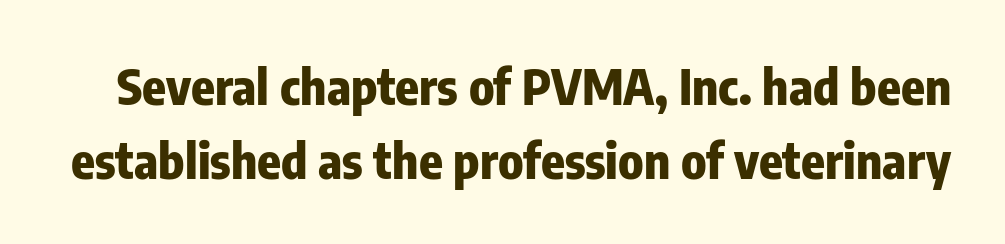
The image shows 49 px heavy, condensed sans-serif type, upright; set normal line spacing (1.51x), normal letter spacing, not underlined; low stroke contrast and a medium x-height.
